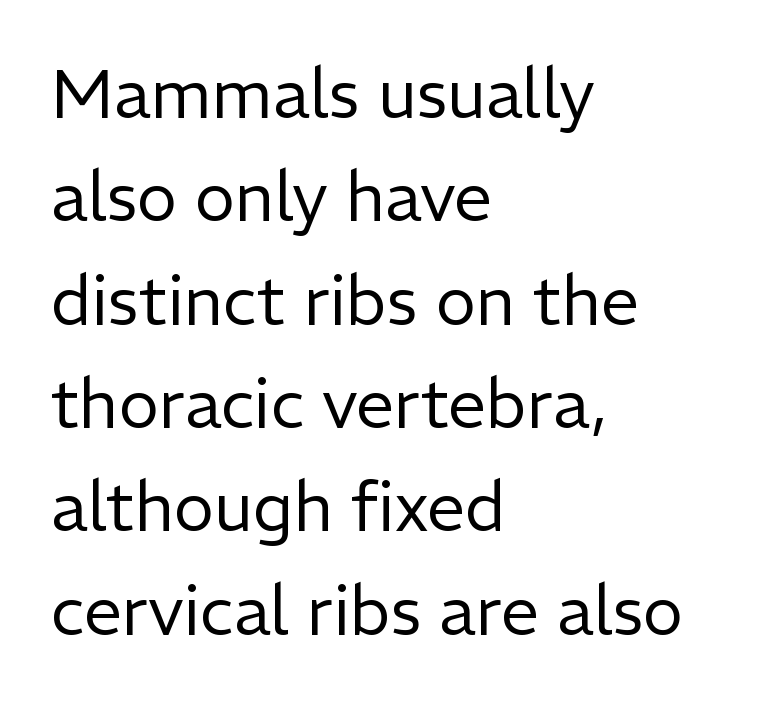
Q: Is the text bold? A: No.
Q: Is the text italic (slanted)? A: No, it is upright.
Q: Is the typeface a serif or a sans-serif typeface? A: Sans-serif.
Q: Is the text underlined? A: No.
Q: How is the paragraph aligned? A: Left-aligned.
Q: Is the spacing between letters normal or unusually wide? A: Normal.
Q: Is the spacing between lines tight, normal or loose? A: Normal.
Q: Width (condensed, normal, or wide)? A: Normal.
Q: Stroke contrast? A: Low.
Q: x-height? A: Medium.
Q: Monospaced? A: No.
